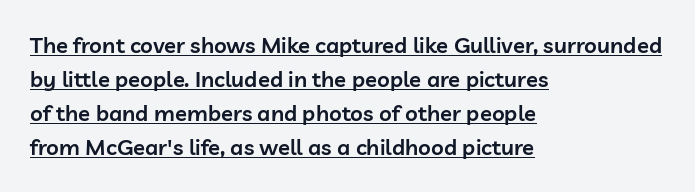
Strokes here are thickened, but only to semibold level. Notice how a bar underscores the lettering throughout. Where is the straight margin? On the left. This block has exactly the height ordinary leading produces. The rendering keeps characters at their native spacing.
